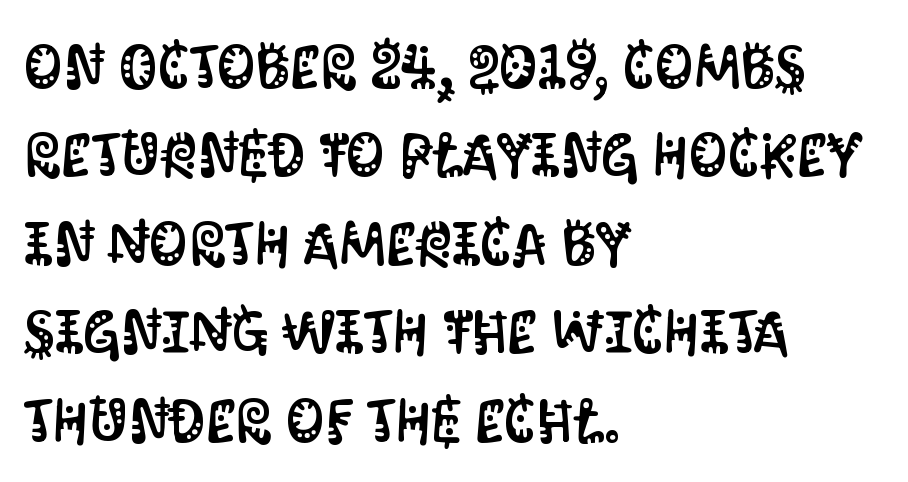
{"serif": "no", "italic": "no", "width": "condensed", "stroke_contrast": "medium", "x_height": "large", "monospaced": "no", "underline": "no", "align": "left", "line_spacing": "normal", "line_spacing_ratio": 1.45, "letter_spacing": "normal", "letter_spacing_em": 0.0, "glyph_px": 61}
